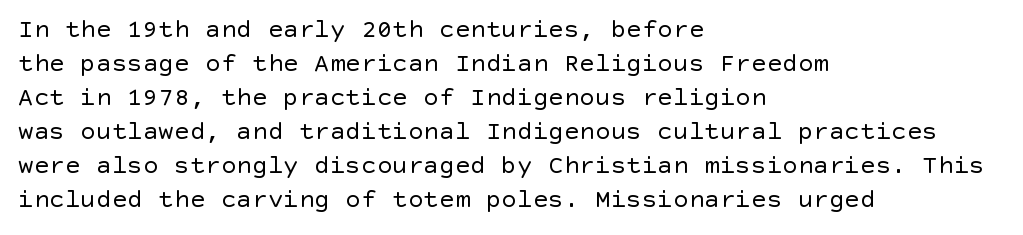
{"italic": "no", "bold": "no", "underline": "no", "align": "left", "line_spacing": "normal", "line_spacing_ratio": 1.31, "letter_spacing": "normal", "letter_spacing_em": 0.0, "glyph_px": 26}
